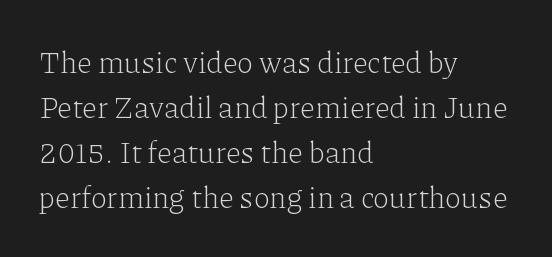
Q: Is the text bold? A: No.
Q: Is the text italic (slanted)? A: No, it is upright.
Q: Is the typeface a serif or a sans-serif typeface? A: Serif.
Q: Is the text underlined? A: No.
Q: How is the paragraph aligned? A: Left-aligned.
Q: Is the spacing between letters normal or unusually wide? A: Normal.
Q: Is the spacing between lines tight, normal or loose? A: Normal.
Q: Width (condensed, normal, or wide)? A: Normal.
Q: Stroke contrast? A: Low.
Q: x-height? A: Medium.
Q: Monospaced? A: No.
